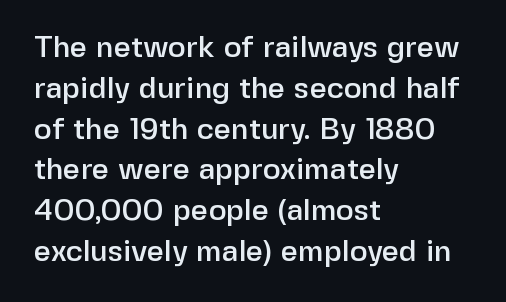
{"serif": "no", "italic": "no", "width": "normal", "stroke_contrast": "low", "x_height": "medium", "monospaced": "no", "underline": "no", "align": "left", "line_spacing": "normal", "line_spacing_ratio": 1.36, "letter_spacing": "normal", "letter_spacing_em": 0.0, "glyph_px": 30}
